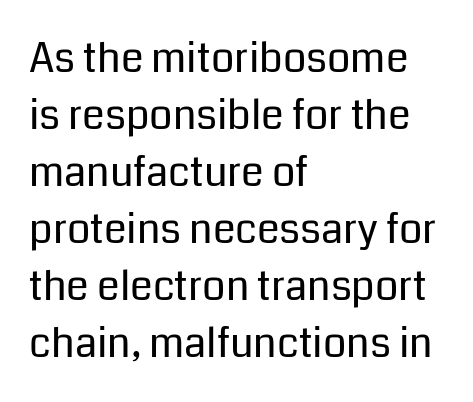
Q: Is the text bold? A: No.
Q: Is the text italic (slanted)? A: No, it is upright.
Q: Is the typeface a serif or a sans-serif typeface? A: Sans-serif.
Q: Is the text underlined? A: No.
Q: How is the paragraph aligned? A: Left-aligned.
Q: Is the spacing between letters normal or unusually wide? A: Normal.
Q: Is the spacing between lines tight, normal or loose? A: Normal.
Q: Width (condensed, normal, or wide)? A: Normal.
Q: Stroke contrast? A: Low.
Q: x-height? A: Medium.
Q: Monospaced? A: No.
